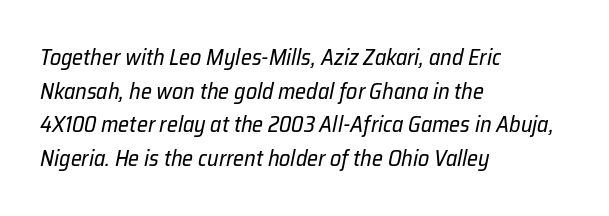
Q: Is the text bold? A: No.
Q: Is the text italic (slanted)? A: Yes, it leans right by about 12 degrees.
Q: Is the text underlined? A: No.
Q: How is the paragraph aligned? A: Left-aligned.
Q: Is the spacing between letters normal or unusually wide? A: Normal.
Q: Is the spacing between lines tight, normal or loose? A: Normal.
